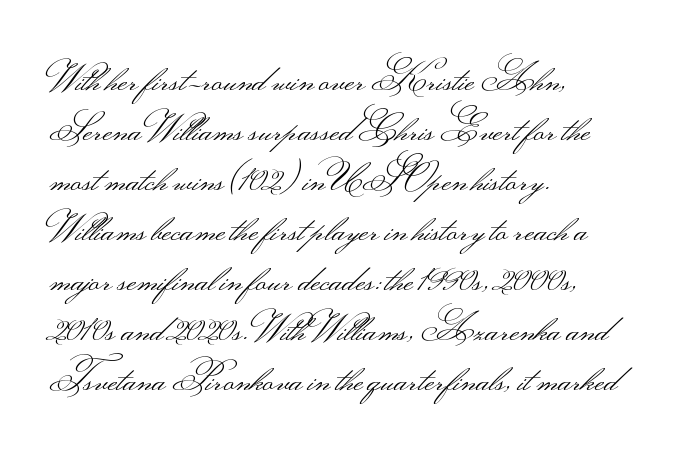
The rag falls on the right side of this text block. Is the stroke heavy? The answer is a plain regular-or-lighter. The line texture is even and compact thanks to regular tracking. Just letters on the line, the space beneath them empty.
